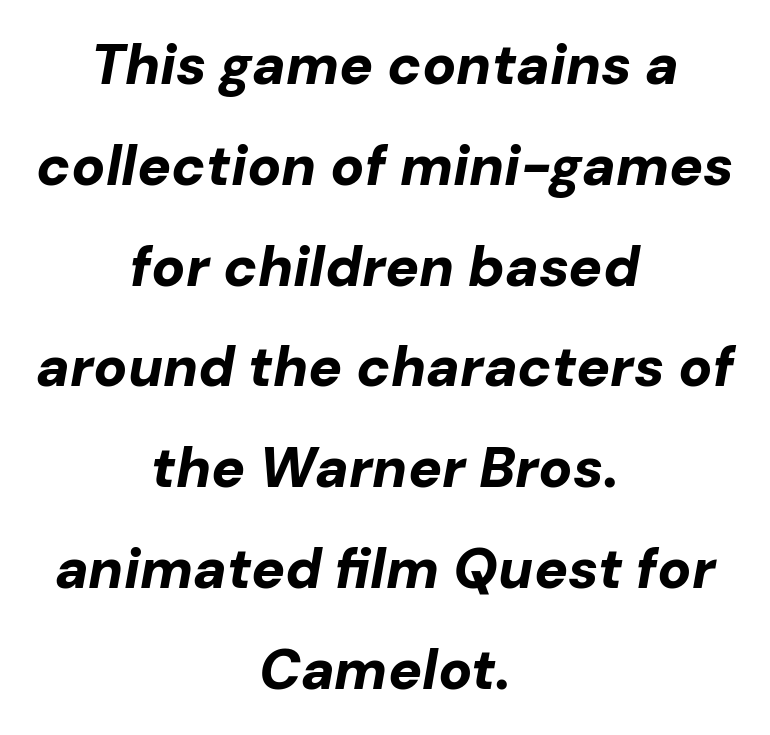
Glance below the letters and you will spot only blank space. Short and long lines alike share a common midpoint. Looks like regular typesetting: each glyph gets only the width it needs. What stands out about the letter spacing? Nothing — it is the standard amount. Notice how thick the strokes are: this is what a full bold looks like.
